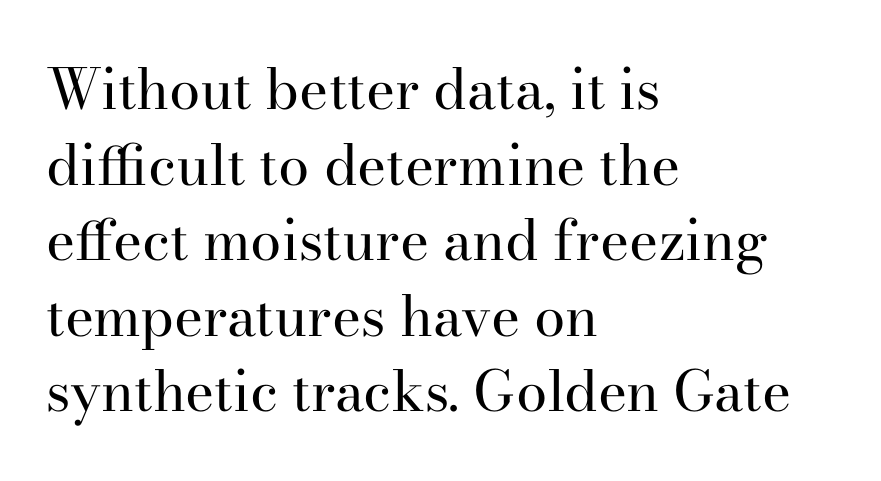
The image shows 56 px regular-weight serif type, upright; set left-aligned, normal line spacing (1.35x), normal letter spacing, not underlined; high stroke contrast and a small x-height.
